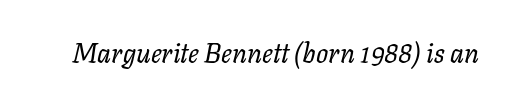
Bare-footed words on every line. Compared with a typical body face, this is equally light or lighter still. Spacing between characters is what you'd get straight out of the box. These lines were composed using italics.
